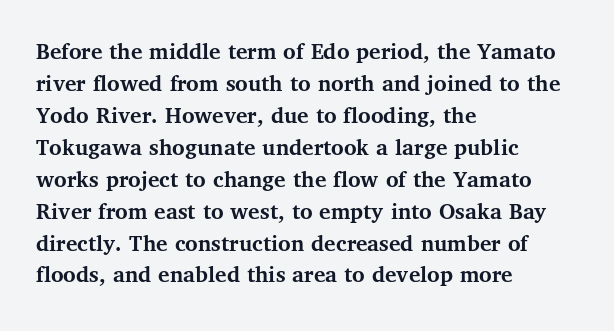
The image shows 24 px bold type, upright; set left-aligned, normal line spacing (1.33x), normal letter spacing, not underlined.
